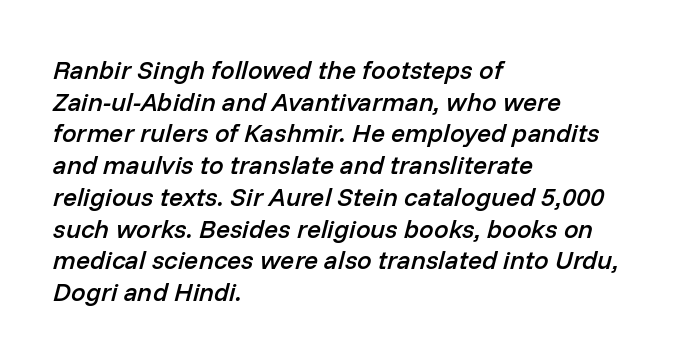
The words here are not underlined. Observe the ordinary spacing: letters are neighbours, not strangers. All the whitespace from short lines collects on the right. Stroke thickness is moderately raised; the sample reads as semibold. Tall strokes in this sample are angled rather than plumb.
